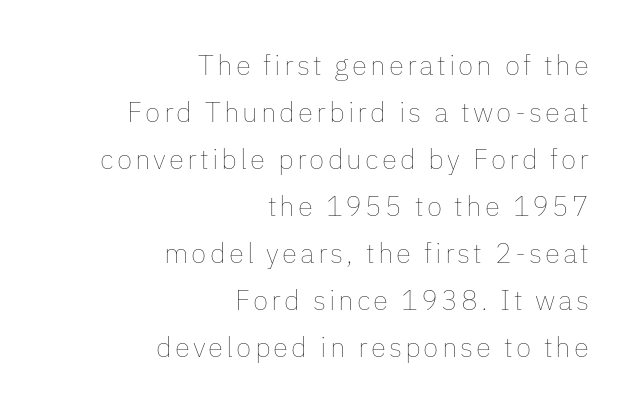
If you measured baseline to baseline, you'd find a middling distance. The compositor pushed each line to the right boundary. Caption: face not bold, strokes unweighted. No word sits above an underline. Each letter keeps its own natural width here, so spacing adapts to shape.
